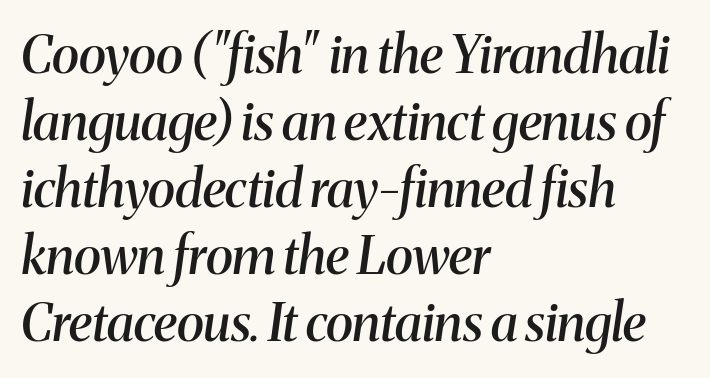
The image shows 52 px semibold serif type, italic (leaning right); set left-aligned, normal line spacing (1.29x), normal letter spacing, not underlined; medium stroke contrast and a medium x-height.
